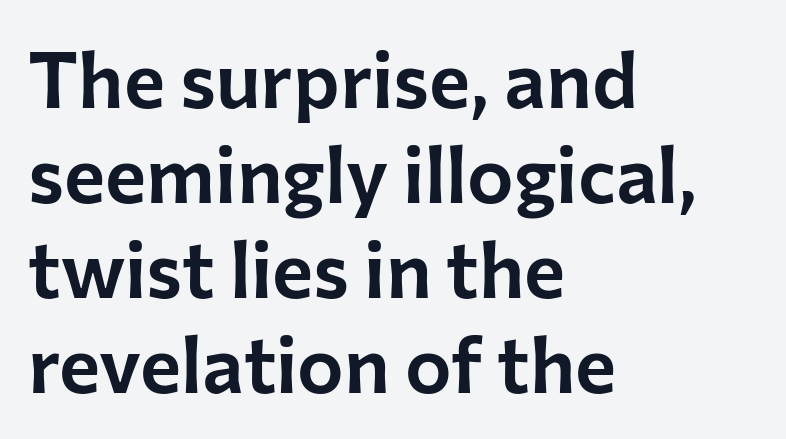
A student would call this left alignment; a typographer would say flush left, rag right. Short note: letters normally spaced. The passage shown is typed in a proportional face where columns would drift. In terms of posture, this sample is upright. Plain, unruled lines of type.
